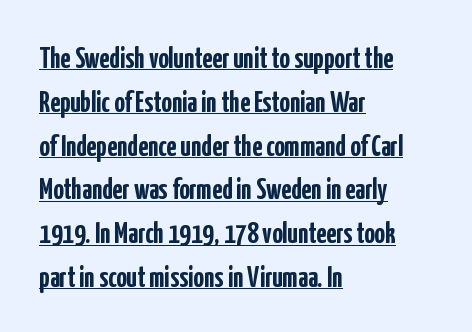
The image shows 29 px semibold, condensed sans-serif type, upright; set left-aligned, normal line spacing (1.51x), normal letter spacing, underlined; low stroke contrast and a medium x-height.
